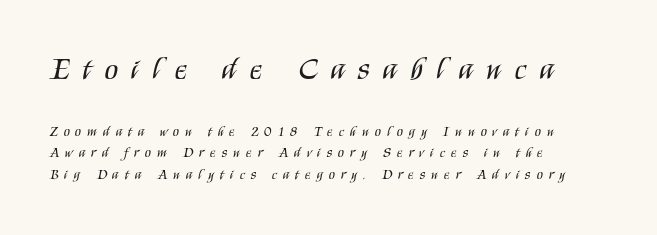
Weight: regular or lighter. The lines in this sample share a left origin and differ only in where they stop. Examine the stroke ends and you'll find no serifs. This sample keeps an unexceptional amount of space between lines. The passage shown is not underscored anywhere.
